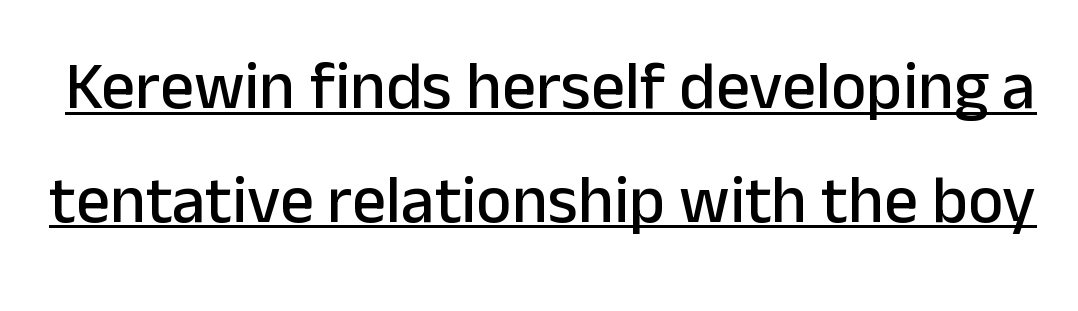
{"serif": "no", "italic": "no", "width": "normal", "stroke_contrast": "low", "x_height": "medium", "monospaced": "no", "underline": "yes", "line_spacing": "normal", "line_spacing_ratio": 1.7, "letter_spacing": "normal", "letter_spacing_em": 0.0, "glyph_px": 67}
